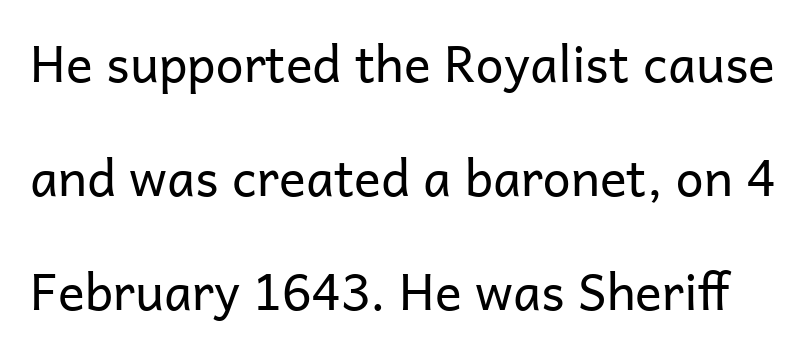
Nothing sits at the stroke ends, so this counts as sans-serif. The passage shown has conventional tracking throughout. Quick note: interline space is abundant. Is this a fixed-width face? No — the glyphs have proportional, varying widths. Letters rest on an invisible, unmarked baseline.
